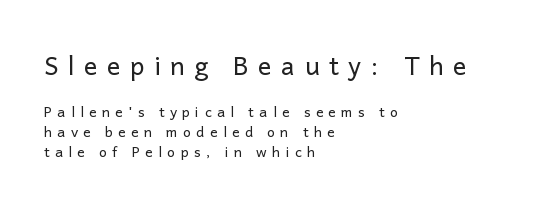
The image shows 25 px text type, upright; set left-aligned, normal line spacing (1.41x), unusually wide letter spacing (+0.38 em), not underlined; the first (top) block is 1.79x larger.
